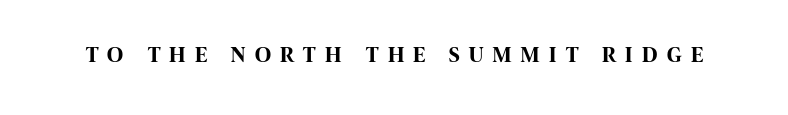
Q: Is the text bold? A: Yes.
Q: Is the text italic (slanted)? A: No, it is upright.
Q: Is the text underlined? A: No.
Q: Is the spacing between letters normal or unusually wide? A: Unusually wide.
